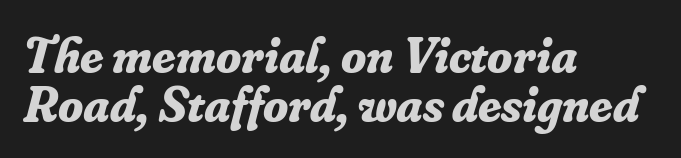
The image shows 51 px bold serif type, italic (leaning right); set left-aligned, tight line spacing (0.96x), normal letter spacing, not underlined; low stroke contrast and a small x-height.
